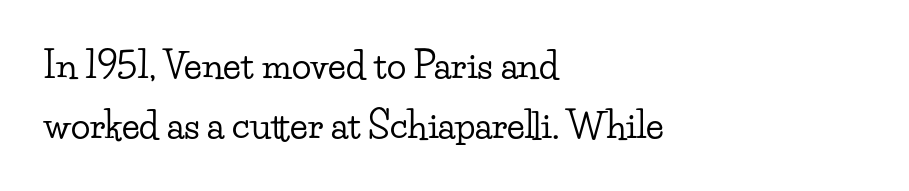
This rendering leaves character spacing at its baseline value. Has an underline been added? It has not. Spacing verdict: proportional, widths tailored to each character. Regular leading. The letters carry serifs — small finishing strokes at the ends of their stems.
